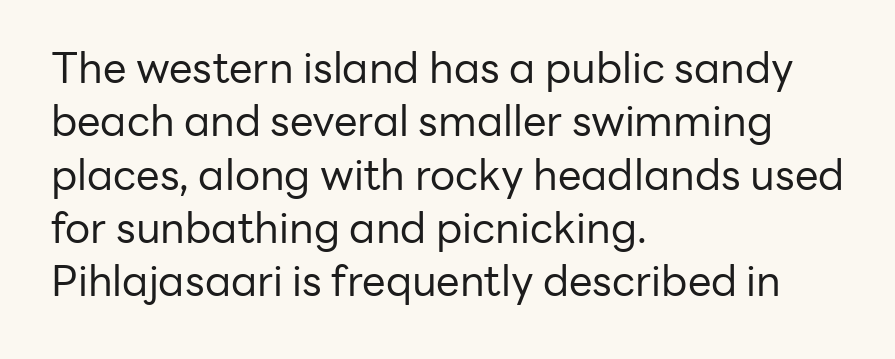
Varying glyph widths throughout — classic text-font behaviour. Bare-footed words on every line. One glance says typical: line gaps are just what's usual. Stems and bowls with no extra thickness — not bold. Reading down the block, your eye returns to a fixed left position each line. The passage shown has conventional tracking throughout.
